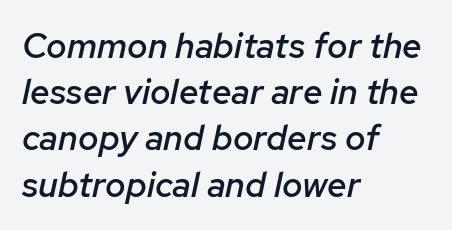
Q: Is the text bold? A: Semi-bold.
Q: Is the text italic (slanted)? A: Yes, it leans right by about 12 degrees.
Q: Is the text underlined? A: No.
Q: How is the paragraph aligned? A: Left-aligned.
Q: Is the spacing between letters normal or unusually wide? A: Normal.
Q: Is the spacing between lines tight, normal or loose? A: Normal.
Q: Width (condensed, normal, or wide)? A: Normal.
Q: Stroke contrast? A: Low.
Q: x-height? A: Medium.
Q: Monospaced? A: No.
